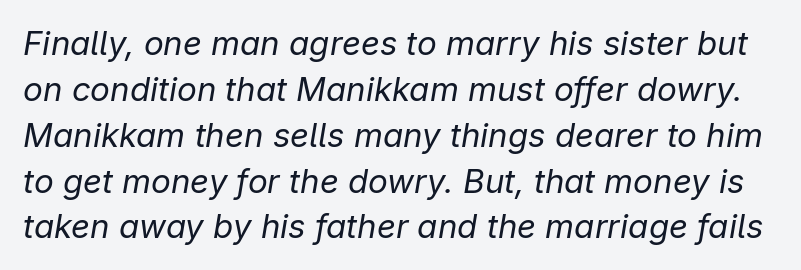
Q: Is the text bold? A: No.
Q: Is the text italic (slanted)? A: Yes, it leans right by about 9 degrees.
Q: Is the text underlined? A: No.
Q: Is the spacing between letters normal or unusually wide? A: Normal.
Q: Is the spacing between lines tight, normal or loose? A: Normal.
Q: Width (condensed, normal, or wide)? A: Normal.
Q: Stroke contrast? A: Low.
Q: x-height? A: Medium.
Q: Monospaced? A: No.
